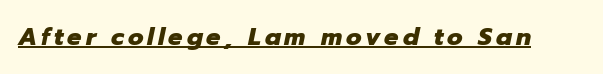
Q: Is the text bold? A: Yes.
Q: Is the text italic (slanted)? A: Yes, it leans right by about 12 degrees.
Q: Is the text underlined? A: Yes.
